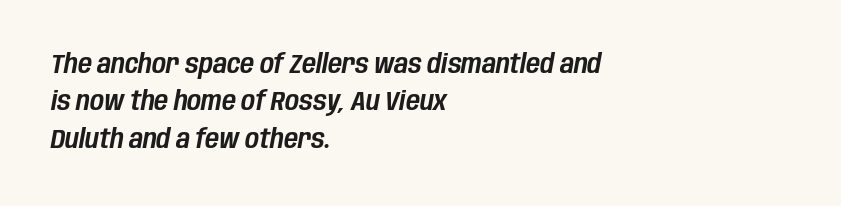
Honestly, the row spacing looks completely unremarkable. The whole block is typeset with a tilt. Lines of text with bare space underneath. The rendering keeps characters at their native spacing. The ragged edge is on the right, which tells us the setting is flush left.
